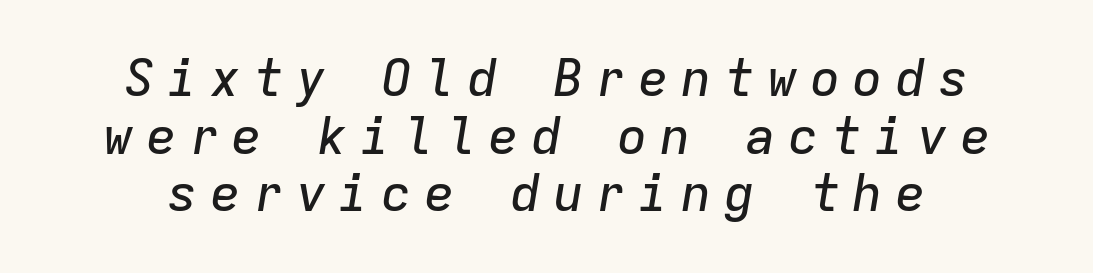
Does extra space separate the letters? Yes, quite a lot of it. Words float on clear page, feet unadorned. Short and long lines alike share a common midpoint. Yep, that's italic — everything's leaning. A typesetter would call this leading minimal, almost set solid. Monospaced: the letters line up in strict vertical columns.
